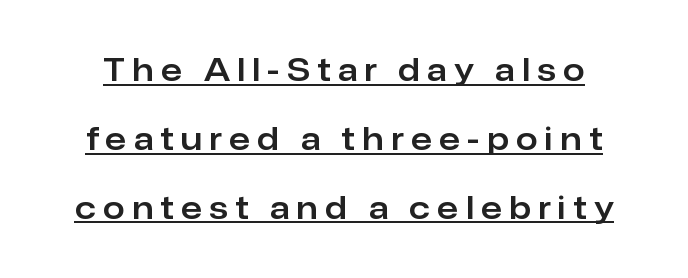
Q: Is the text italic (slanted)? A: No, it is upright.
Q: Is the typeface a serif or a sans-serif typeface? A: Sans-serif.
Q: Is the text underlined? A: Yes.
Q: Is the spacing between letters normal or unusually wide? A: Unusually wide.
Q: Is the spacing between lines tight, normal or loose? A: Loose.
Q: Width (condensed, normal, or wide)? A: Normal.
Q: Stroke contrast? A: Low.
Q: x-height? A: Medium.
Q: Monospaced? A: No.
